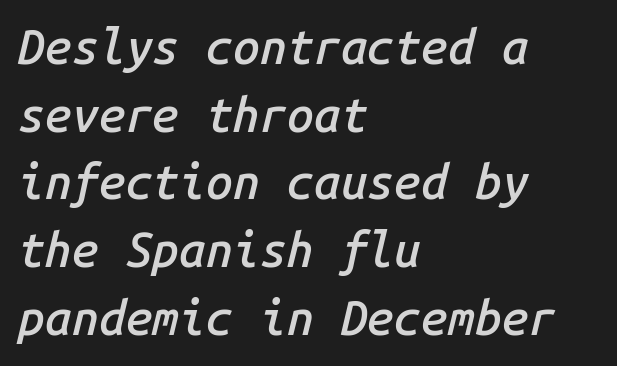
The image shows 48 px semibold type, italic (leaning right), monospaced; set left-aligned, normal line spacing (1.41x), normal letter spacing, not underlined; low stroke contrast and a medium x-height.
